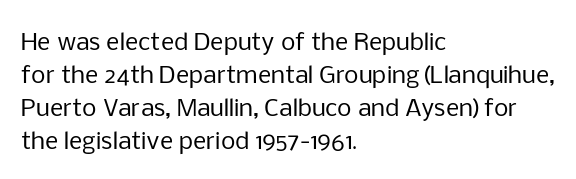
Honestly, the row spacing looks completely unremarkable. Caption: face not bold, strokes unweighted. Posture: vertical. This rendering features lettering with no underline. The setting favours the left margin, as ordinary paragraphs usually do.
